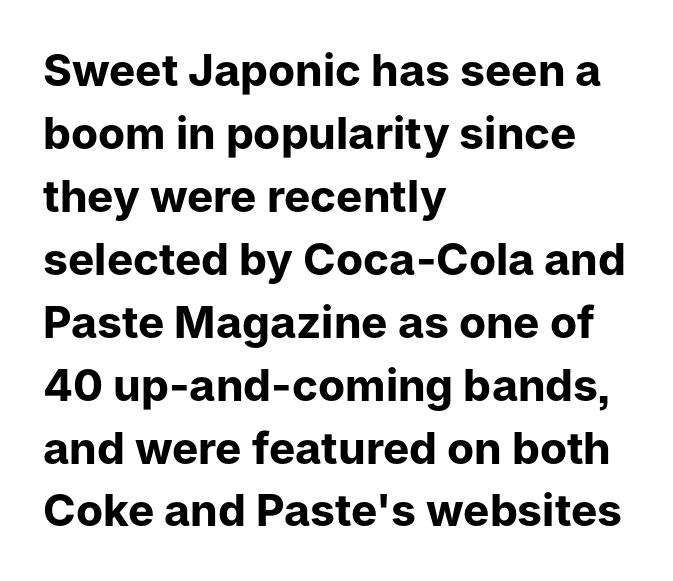
The image shows 44 px bold sans-serif type, upright; set left-aligned, normal line spacing (1.43x), normal letter spacing, not underlined; low stroke contrast and a medium x-height.
